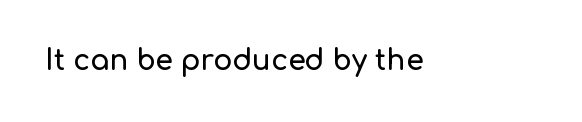
Tracking here is standard; glyphs follow each other at the usual distance. You can tell it's not italic because the verticals are truly vertical. Typographically, this falls in the sans-serif category. The letters advance in unequal steps, a hallmark of proportional type. No word sits above an underline.
